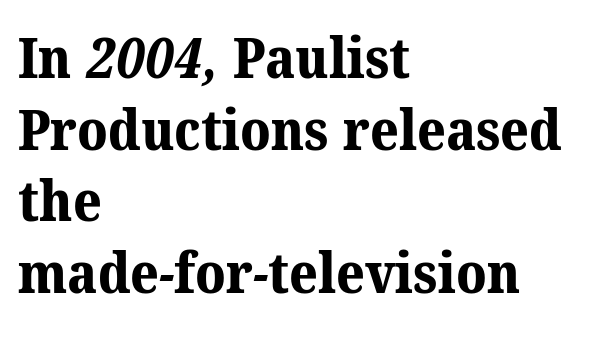
The image shows 56 px bold serif type; set left-aligned, normal line spacing (1.28x), normal letter spacing, not underlined; medium stroke contrast and a medium x-height.
